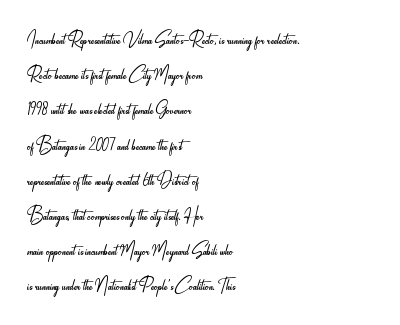
The image shows 23 px text type; set left-aligned, normal line spacing (1.53x), normal letter spacing, not underlined.
